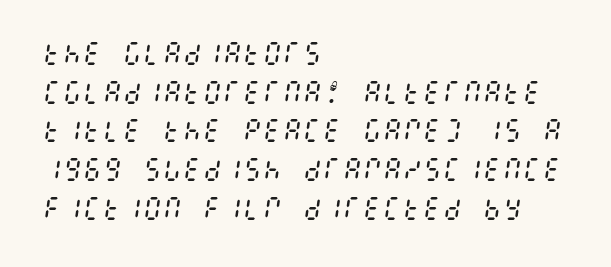
{"italic": "yes", "lean": "right", "slant_degrees": 8, "bold": "no", "underline": "no", "align": "left", "line_spacing": "normal", "line_spacing_ratio": 1.55, "letter_spacing": "normal", "letter_spacing_em": 0.0, "glyph_px": 25}
